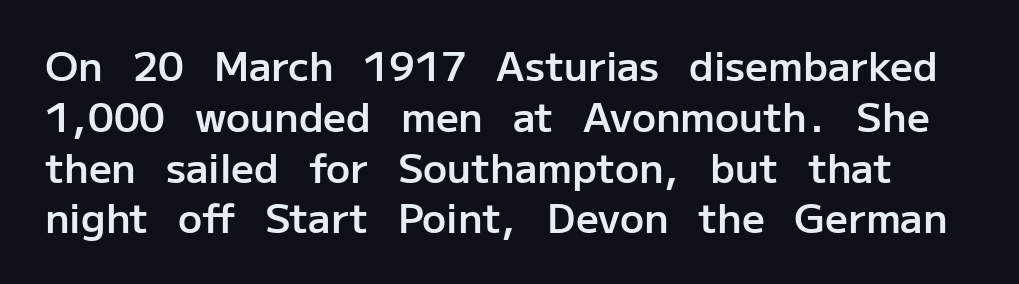
The image shows 40 px semibold sans-serif type, upright; set normal line spacing (1.27x), normal letter spacing, not underlined; low stroke contrast and a medium x-height.
